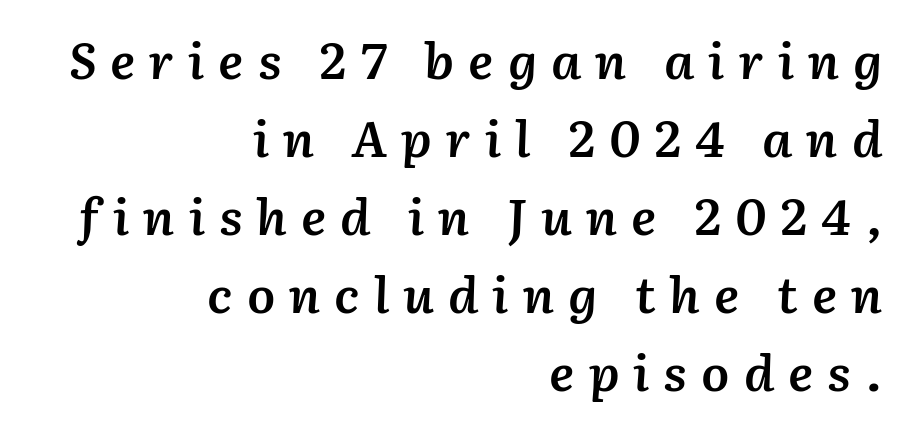
Note the varied advance widths — an 'i' is clearly narrower than an 'm'. Is the type slanted? Yes — the strokes lean at a clear angle. A normal amount of white space separates one row of letters from the next. The lines are quadded right. The letters are spread apart with noticeably loose tracking.
